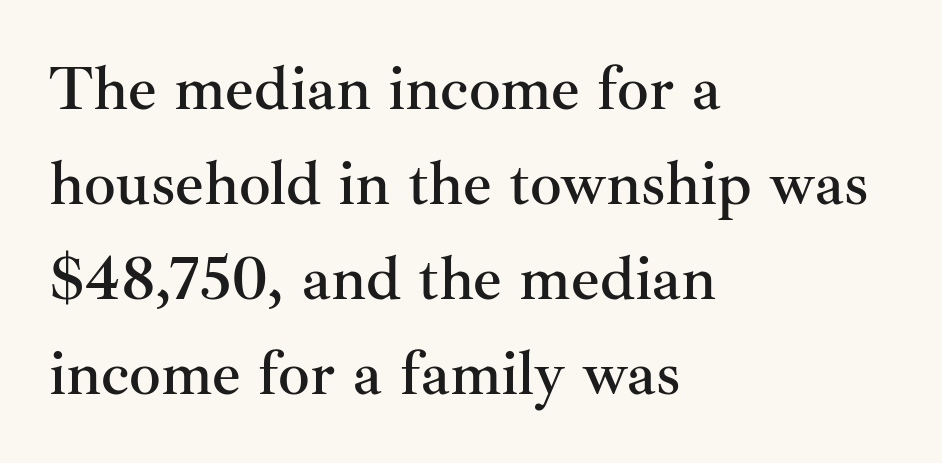
The image shows 63 px serif type, upright; set left-aligned, normal line spacing (1.51x), normal letter spacing, not underlined; medium stroke contrast and a small x-height.
